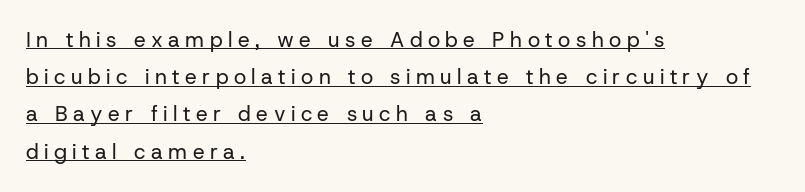
{"italic": "no", "bold": "no", "underline": "yes", "align": "left", "line_spacing_ratio": 1.77, "letter_spacing": "wide", "letter_spacing_em": 0.26, "glyph_px": 21}
